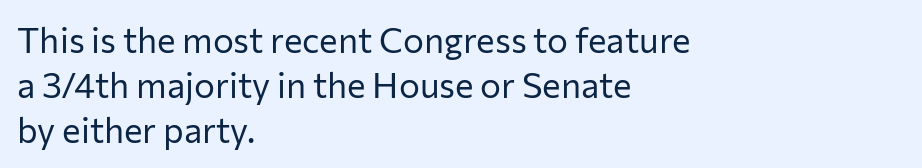
{"serif": "no", "italic": "no", "bold": "no", "weight": "regular", "width": "normal", "stroke_contrast": "low", "x_height": "medium", "monospaced": "no", "underline": "no", "align": "left", "line_spacing": "normal", "line_spacing_ratio": 1.28, "letter_spacing": "normal", "letter_spacing_em": 0.0, "glyph_px": 35}
